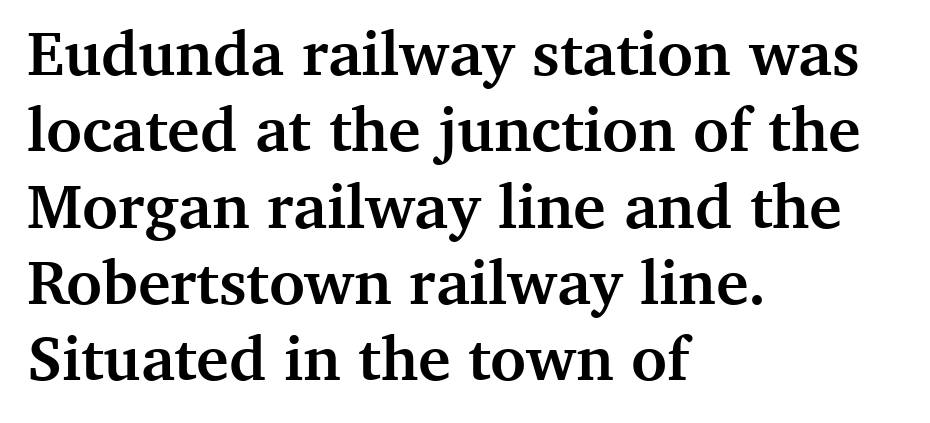
The typeface chosen for these lines features serifs. The sample has been set heavy, in full bold. This rendering features lettering with no underline. This is roman type, the default non-slanted kind. Standard letterfit; no display-style spreading of the glyphs.
